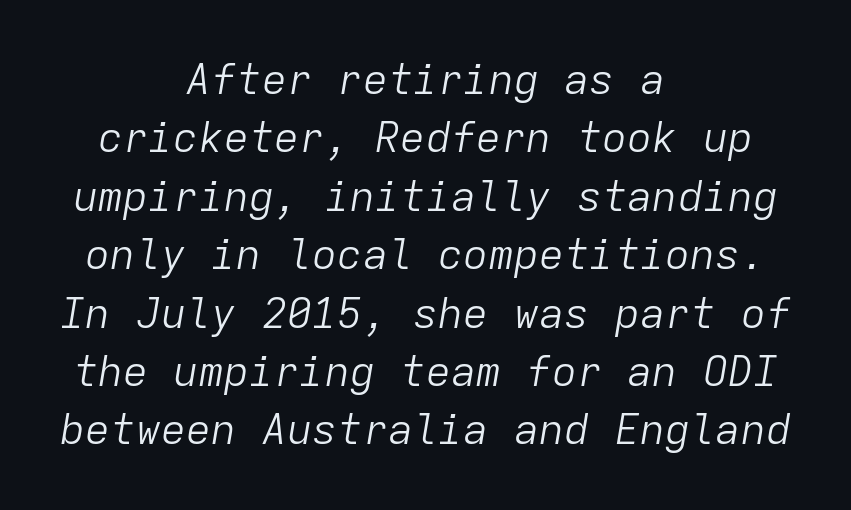
The image shows 42 px light type, italic (leaning right), monospaced; set centered, normal line spacing (1.39x), normal letter spacing, not underlined; low stroke contrast and a medium x-height.
